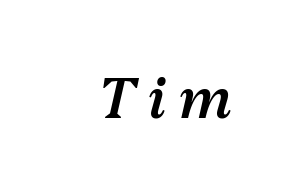
Q: Is the text bold? A: Semi-bold.
Q: Is the text italic (slanted)? A: Yes, it leans right by about 13 degrees.
Q: Is the text underlined? A: No.
Q: Is the spacing between letters normal or unusually wide? A: Unusually wide.
Q: Width (condensed, normal, or wide)? A: Normal.
Q: Stroke contrast? A: Medium.
Q: x-height? A: Medium.
Q: Monospaced? A: No.
